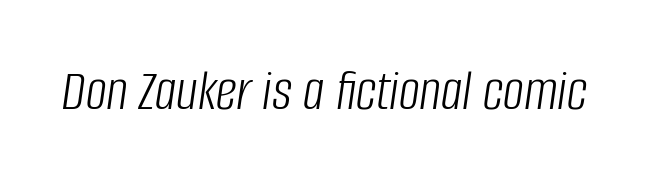
Q: Is the text bold? A: No.
Q: Is the text italic (slanted)? A: Yes, it leans right by about 8 degrees.
Q: Is the text underlined? A: No.
Q: Is the spacing between letters normal or unusually wide? A: Normal.
Q: Width (condensed, normal, or wide)? A: Condensed.
Q: Stroke contrast? A: Low.
Q: x-height? A: Large.
Q: Monospaced? A: No.
